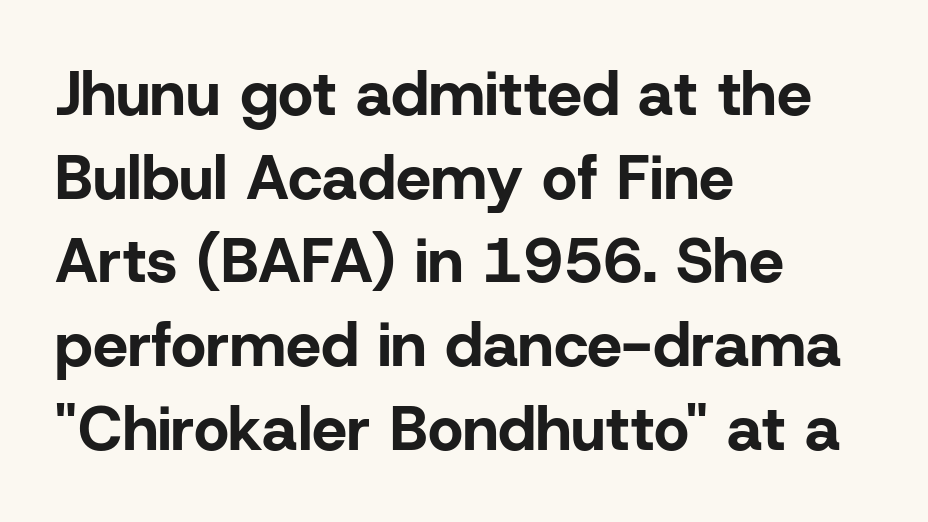
A typesetter would call this proportional, since set widths differ per character. Vertically, the passage feels balanced, rows spaced as you'd expect. These words are printed bold, with thick strokes throughout. The letters stand straight up with perfectly vertical stems.
